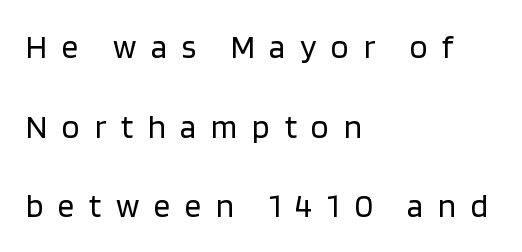
Q: Is the text bold? A: No.
Q: Is the text italic (slanted)? A: No, it is upright.
Q: Is the typeface a serif or a sans-serif typeface? A: Sans-serif.
Q: Is the text underlined? A: No.
Q: How is the paragraph aligned? A: Left-aligned.
Q: Is the spacing between letters normal or unusually wide? A: Unusually wide.
Q: Is the spacing between lines tight, normal or loose? A: Loose.
Q: Width (condensed, normal, or wide)? A: Normal.
Q: Stroke contrast? A: Low.
Q: x-height? A: Large.
Q: Monospaced? A: No.
